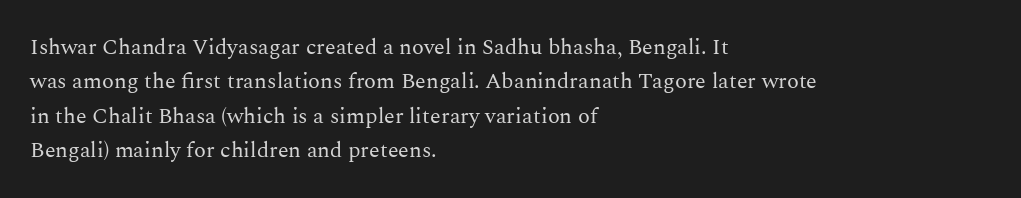
The image shows 22 px text type, upright; set left-aligned, normal line spacing (1.56x), normal letter spacing, not underlined.
